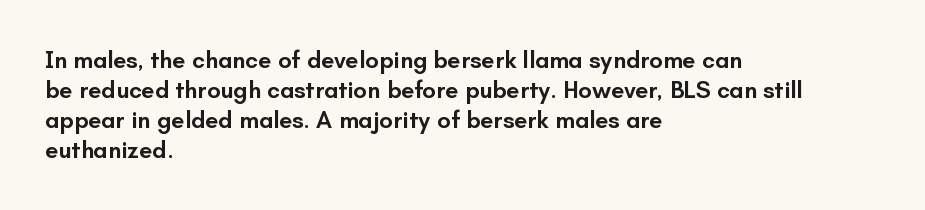
The image shows 24 px text type, upright; set left-aligned, normal line spacing (1.25x), normal letter spacing, not underlined.
